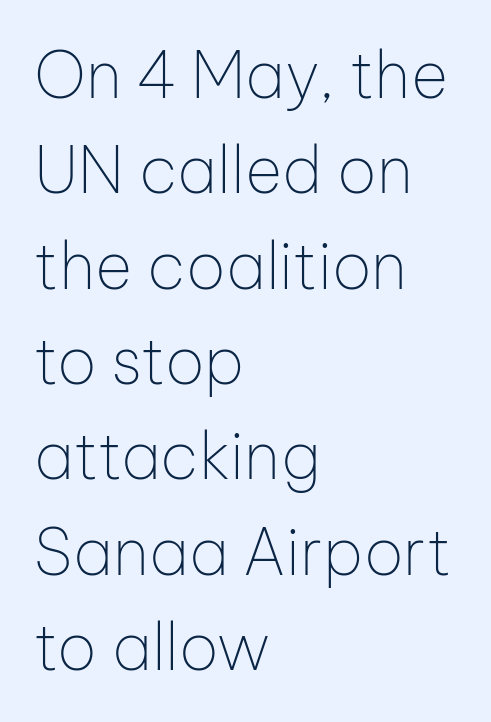
{"serif": "no", "italic": "no", "bold": "no", "weight": "thin", "width": "normal", "stroke_contrast": "low", "x_height": "medium", "monospaced": "no", "underline": "no", "align": "left", "line_spacing": "normal", "line_spacing_ratio": 1.49, "letter_spacing": "normal", "letter_spacing_em": 0.0, "glyph_px": 64}
